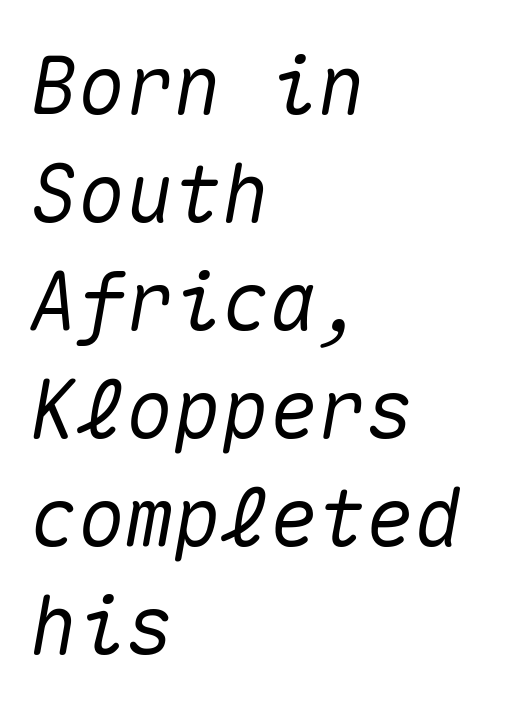
{"italic": "yes", "lean": "right", "slant_degrees": 10, "width": "normal", "stroke_contrast": "medium", "x_height": "medium", "monospaced": "yes", "underline": "no", "align": "left", "line_spacing": "normal", "line_spacing_ratio": 1.35, "letter_spacing": "normal", "letter_spacing_em": 0.0, "glyph_px": 80}
